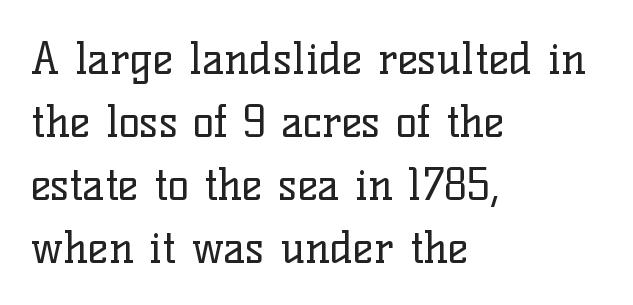
Q: Is the text bold? A: No.
Q: Is the text italic (slanted)? A: No, it is upright.
Q: Is the typeface a serif or a sans-serif typeface? A: Serif.
Q: Is the text underlined? A: No.
Q: How is the paragraph aligned? A: Left-aligned.
Q: Is the spacing between letters normal or unusually wide? A: Normal.
Q: Is the spacing between lines tight, normal or loose? A: Normal.
Q: Width (condensed, normal, or wide)? A: Normal.
Q: Stroke contrast? A: Low.
Q: x-height? A: Medium.
Q: Monospaced? A: No.
